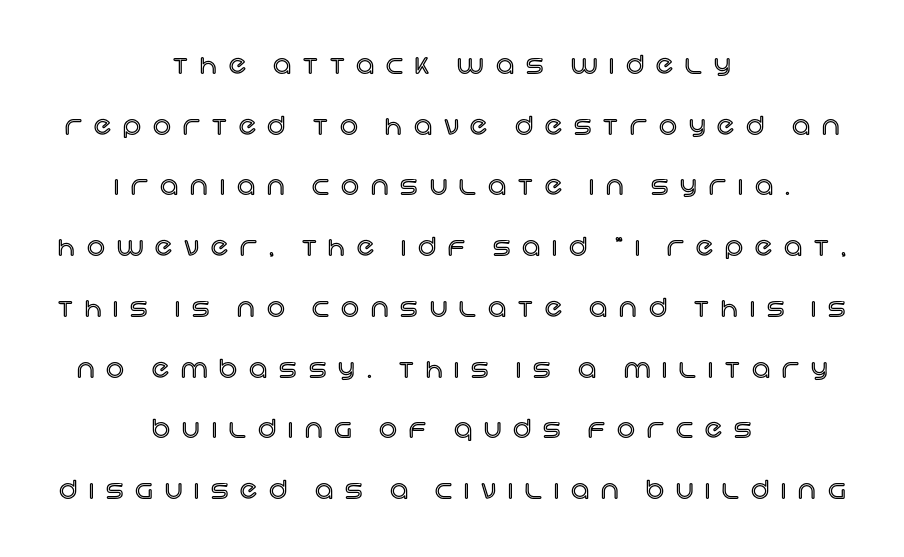
The image shows 25 px text type, upright; set centered, loose line spacing (2.43x), unusually wide letter spacing (+0.48 em), not underlined.
